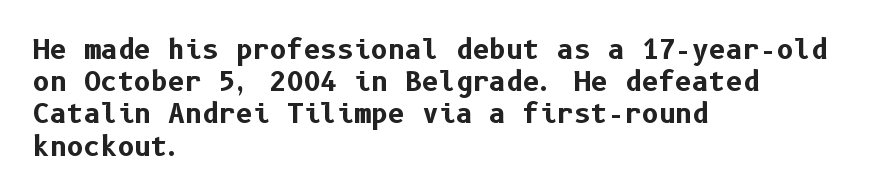
Descenders hang freely into open space. Rendered with straight, roman letterforms. The strokes are fattened all the way to bold. This rendering uses left alignment, leaving the right contour irregular.
